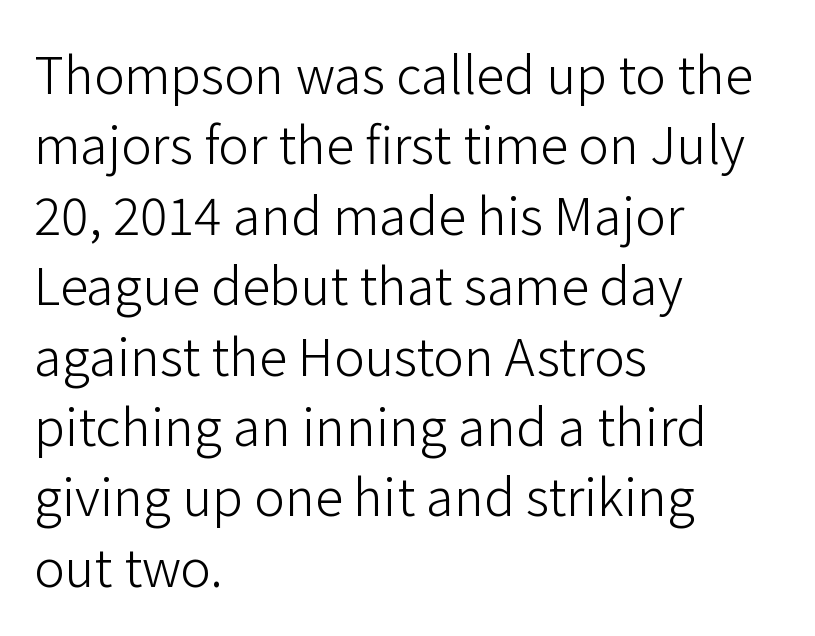
The characters display no serif detailing; their extremities are plain. The horizontal fit of the characters is conventional and even. The rendering anchors every line to the left-hand side. One glance says typical: line gaps are just what's usual. Just letters on the line, the space beneath them empty. The letters advance in unequal steps, a hallmark of proportional type.
